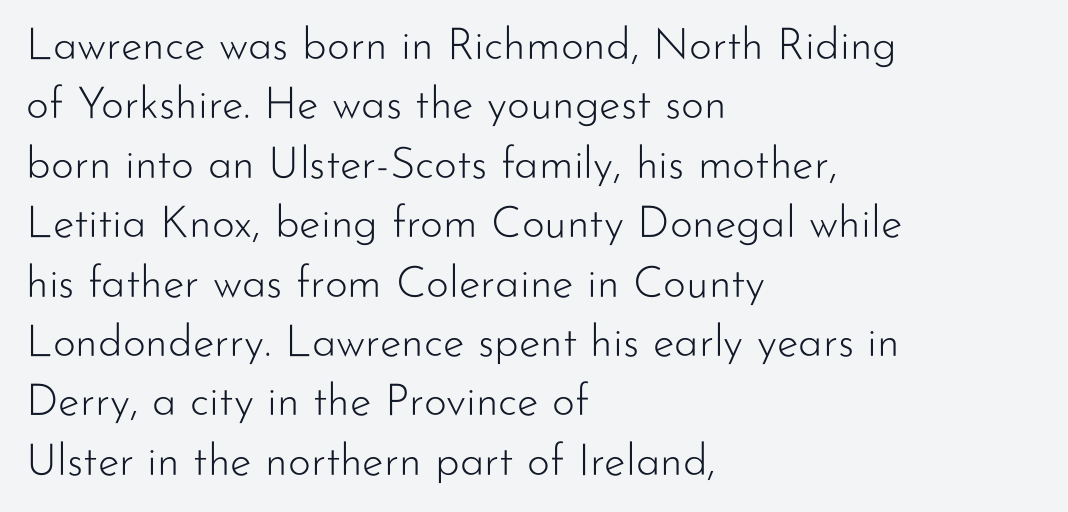
The image shows 44 px light sans-serif type, upright; set left-aligned, normal line spacing (1.35x), normal letter spacing, not underlined; low stroke contrast and a small x-height.
